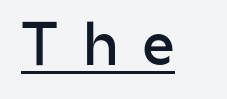
{"serif": "no", "italic": "no", "bold": "no", "weight": "regular", "width": "normal", "stroke_contrast": "low", "x_height": "medium", "monospaced": "no", "underline": "yes", "letter_spacing": "wide", "letter_spacing_em": 0.41, "glyph_px": 62}
